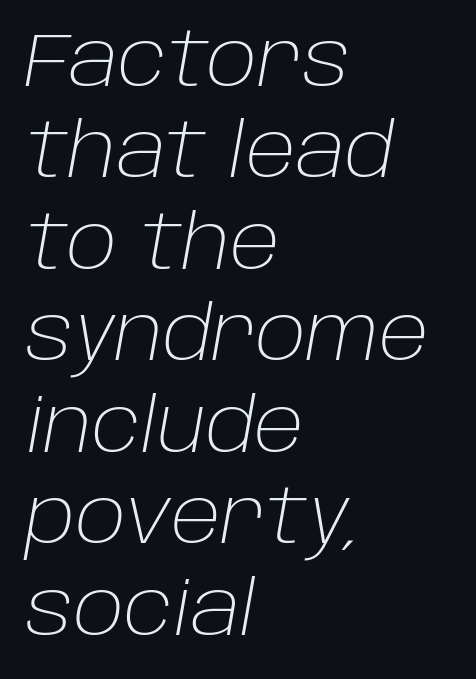
{"italic": "yes", "lean": "right", "slant_degrees": 10, "bold": "no", "weight": "light", "width": "normal", "stroke_contrast": "low", "x_height": "large", "monospaced": "no", "underline": "no", "align": "left", "line_spacing_ratio": 1.22, "letter_spacing": "normal", "letter_spacing_em": 0.0, "glyph_px": 75}
